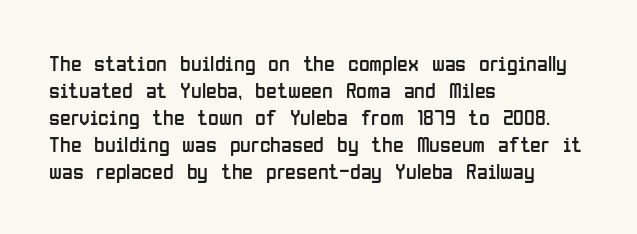
Q: Is the text bold? A: No.
Q: Is the text italic (slanted)? A: No, it is upright.
Q: Is the text underlined? A: No.
Q: How is the paragraph aligned? A: Left-aligned.
Q: Is the spacing between letters normal or unusually wide? A: Normal.
